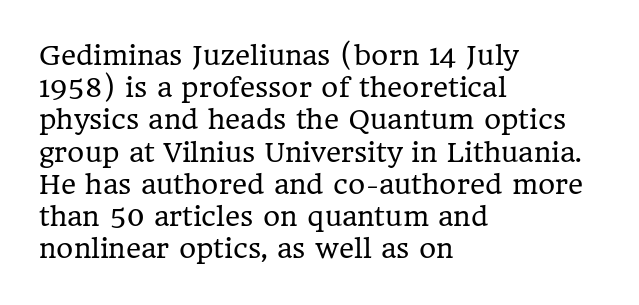
Q: Is the text bold? A: No.
Q: Is the text italic (slanted)? A: No, it is upright.
Q: Is the text underlined? A: No.
Q: How is the paragraph aligned? A: Left-aligned.
Q: Is the spacing between letters normal or unusually wide? A: Normal.
